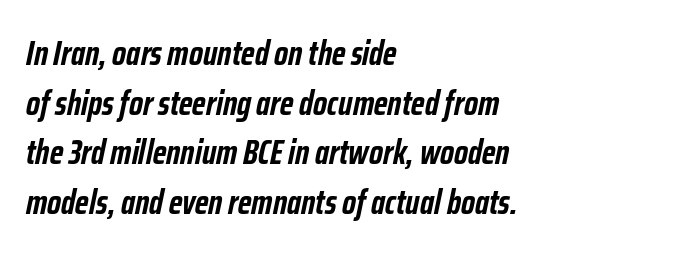
Q: Is the text bold? A: Yes.
Q: Is the text italic (slanted)? A: Yes, it leans right by about 12 degrees.
Q: Is the text underlined? A: No.
Q: How is the paragraph aligned? A: Left-aligned.
Q: Is the spacing between letters normal or unusually wide? A: Normal.
Q: Is the spacing between lines tight, normal or loose? A: Normal.
Q: Width (condensed, normal, or wide)? A: Condensed.
Q: Stroke contrast? A: Low.
Q: x-height? A: Medium.
Q: Monospaced? A: No.
